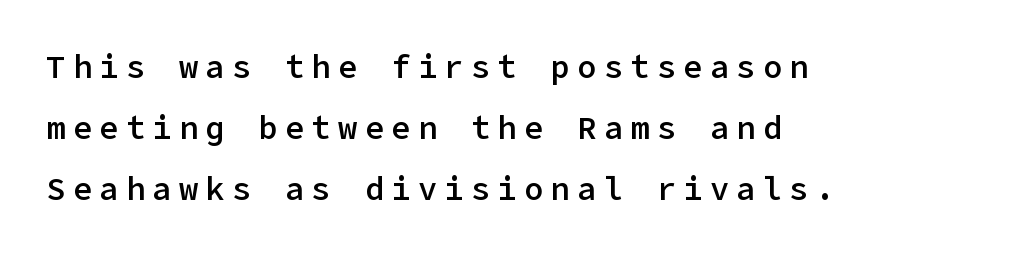
Q: Is the text bold? A: Semi-bold.
Q: Is the text italic (slanted)? A: No, it is upright.
Q: Is the typeface a serif or a sans-serif typeface? A: Sans-serif.
Q: Is the text underlined? A: No.
Q: How is the paragraph aligned? A: Left-aligned.
Q: Is the spacing between letters normal or unusually wide? A: Unusually wide.
Q: Is the spacing between lines tight, normal or loose? A: Loose.
Q: Width (condensed, normal, or wide)? A: Normal.
Q: Stroke contrast? A: Low.
Q: x-height? A: Medium.
